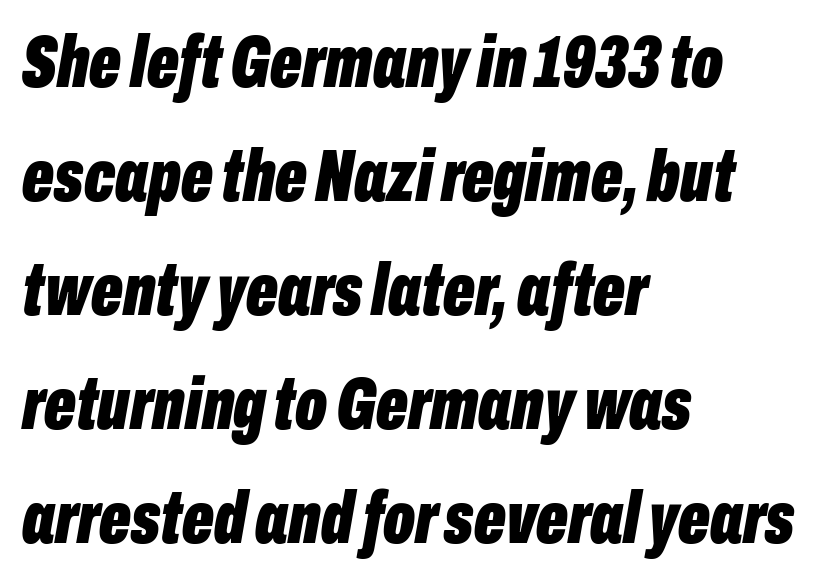
The image shows 74 px bold, condensed type, italic (leaning right); set left-aligned, normal line spacing (1.54x), normal letter spacing, not underlined; low stroke contrast and a medium x-height.
